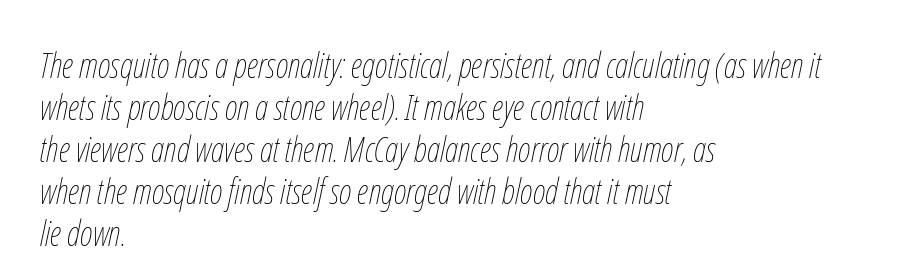
{"italic": "yes", "lean": "right", "slant_degrees": 12, "bold": "no", "weight": "thin", "width": "condensed", "stroke_contrast": "low", "x_height": "medium", "monospaced": "no", "underline": "no", "align": "left", "line_spacing_ratio": 1.2, "letter_spacing": "normal", "letter_spacing_em": 0.0, "glyph_px": 35}
